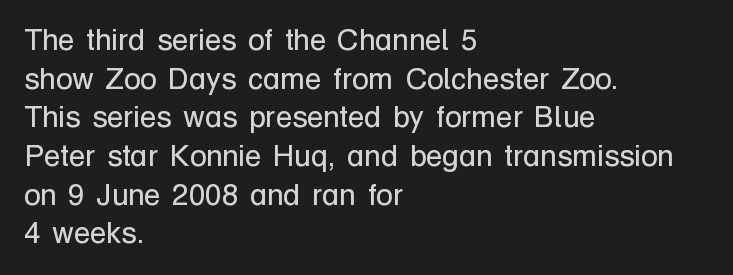
{"serif": "no", "italic": "no", "bold": "no", "weight": "regular", "width": "normal", "stroke_contrast": "low", "x_height": "medium", "monospaced": "no", "underline": "no", "align": "left", "line_spacing": "normal", "line_spacing_ratio": 1.29, "letter_spacing": "normal", "letter_spacing_em": 0.0, "glyph_px": 30}
